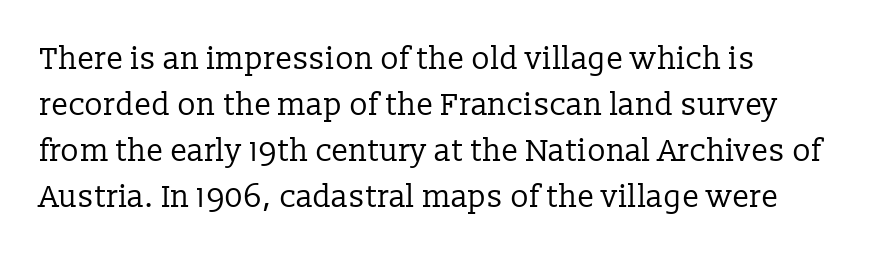
Q: Is the text bold? A: No.
Q: Is the text italic (slanted)? A: No, it is upright.
Q: Is the typeface a serif or a sans-serif typeface? A: Serif.
Q: Is the text underlined? A: No.
Q: How is the paragraph aligned? A: Left-aligned.
Q: Is the spacing between letters normal or unusually wide? A: Normal.
Q: Is the spacing between lines tight, normal or loose? A: Normal.
Q: Width (condensed, normal, or wide)? A: Normal.
Q: Stroke contrast? A: Low.
Q: x-height? A: Medium.
Q: Monospaced? A: No.
